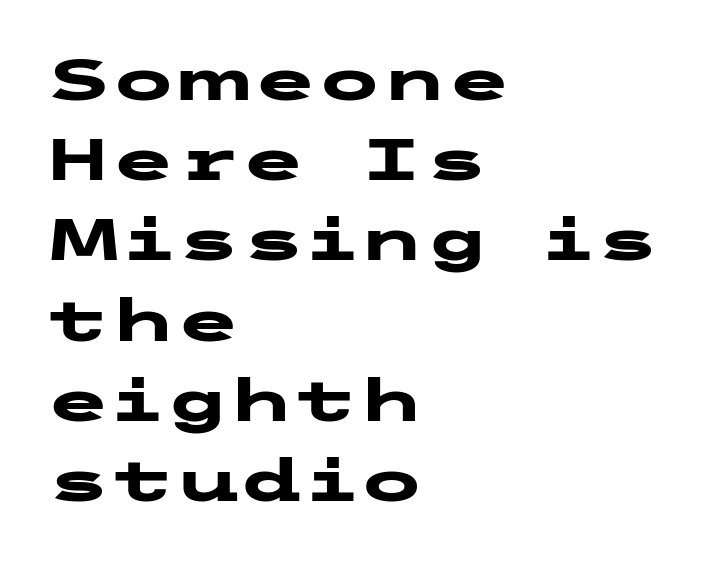
{"serif": "no", "italic": "no", "bold": "yes", "weight": "heavy", "width": "wide", "stroke_contrast": "low", "x_height": "medium", "underline": "no", "align": "left", "line_spacing": "normal", "line_spacing_ratio": 1.36, "letter_spacing": "normal", "letter_spacing_em": 0.0, "glyph_px": 59}
